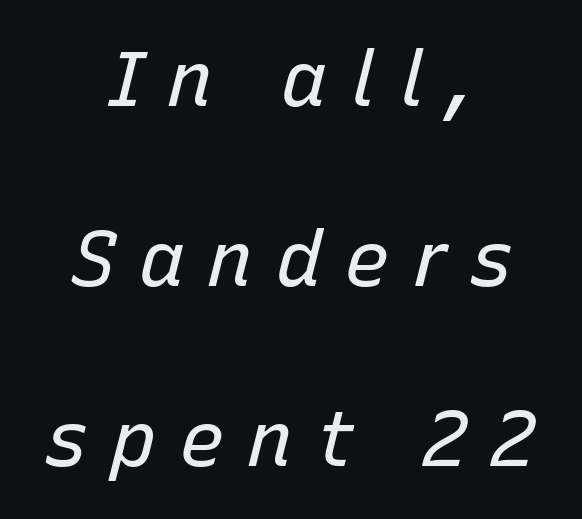
The image shows 77 px regular-weight type, italic (leaning right); set centered, loose line spacing (2.34x), unusually wide letter spacing (+0.29 em), not underlined; low stroke contrast and a medium x-height.
